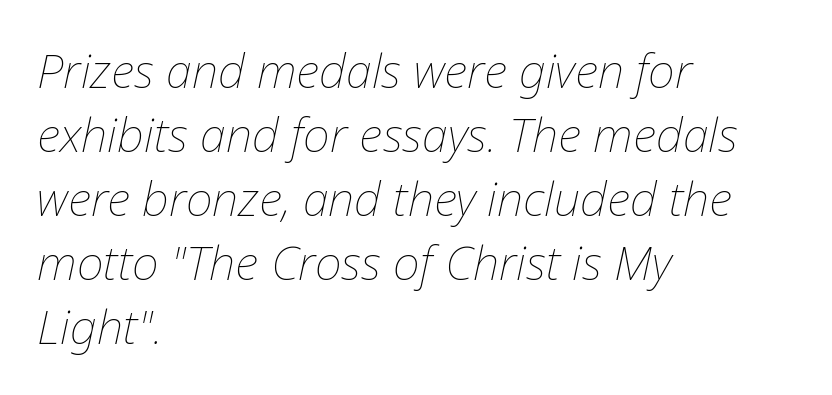
The image shows 47 px thin type, italic (leaning right); set left-aligned, normal line spacing (1.36x), normal letter spacing, not underlined; low stroke contrast and a medium x-height.
